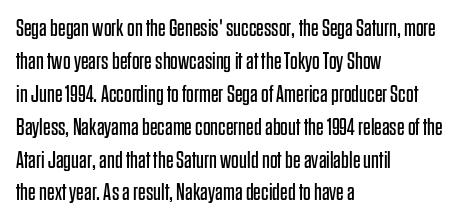
These lines stack with their left ends in a neat column. Letters rest on an invisible, unmarked baseline. The lines sit at an ordinary, default distance from one another. The type sits square on the baseline with zero lean. No letter is thick-stroked: the sample isn't bold. Default kerning and tracking; the words read as compact shapes.
